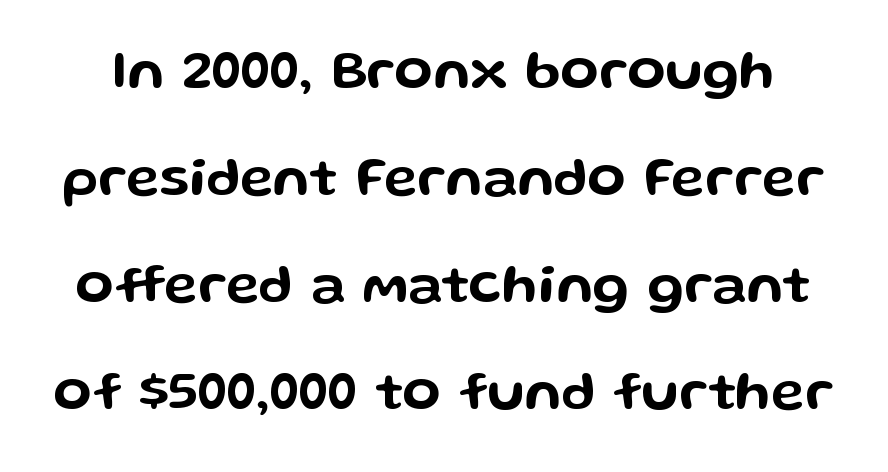
{"serif": "no", "italic": "no", "width": "wide", "stroke_contrast": "low", "x_height": "medium", "monospaced": "no", "underline": "no", "line_spacing": "loose", "line_spacing_ratio": 1.91, "letter_spacing": "normal", "letter_spacing_em": 0.0, "glyph_px": 56}
